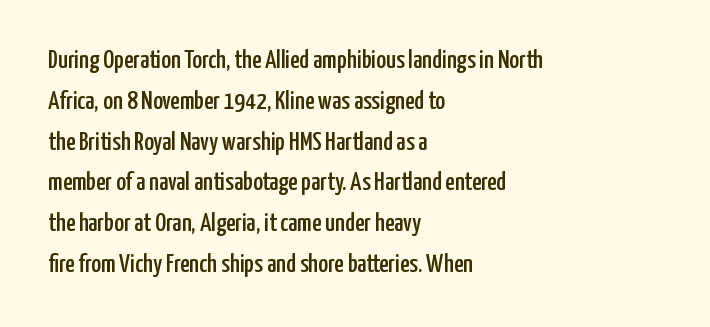
The image shows 26 px text type, upright; set left-aligned, normal line spacing (1.57x), normal letter spacing, not underlined.
